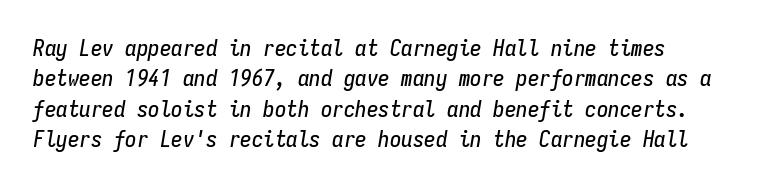
Only glyphs here, with clear space below each row. Interline gaps are of average width in this sample. The lettering tilts uniformly, giving the passage an italic look. You could call the tracking neutral — neither tight nor loose.
